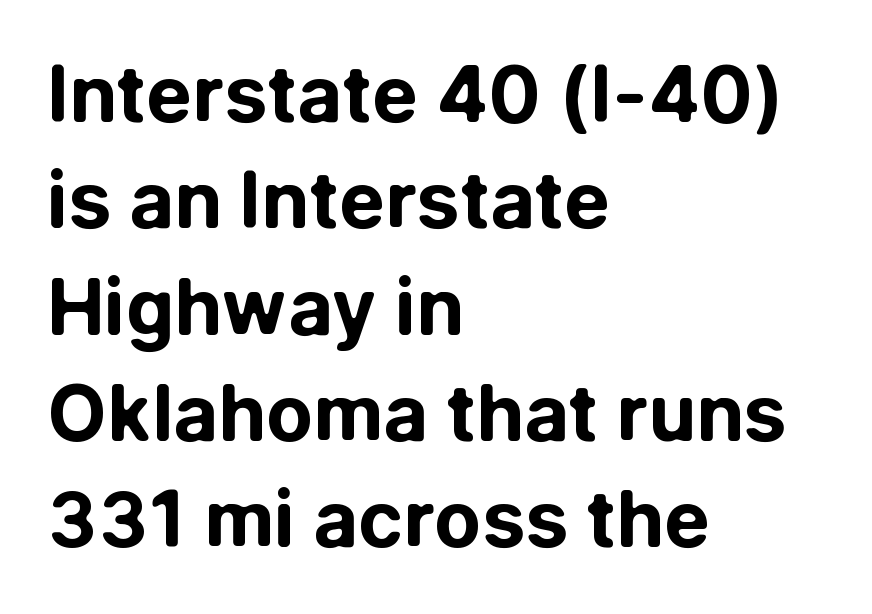
Q: Is the text bold? A: Yes.
Q: Is the text italic (slanted)? A: No, it is upright.
Q: Is the typeface a serif or a sans-serif typeface? A: Sans-serif.
Q: Is the text underlined? A: No.
Q: How is the paragraph aligned? A: Left-aligned.
Q: Is the spacing between letters normal or unusually wide? A: Normal.
Q: Is the spacing between lines tight, normal or loose? A: Normal.
Q: Width (condensed, normal, or wide)? A: Normal.
Q: Stroke contrast? A: Low.
Q: x-height? A: Medium.
Q: Monospaced? A: No.
